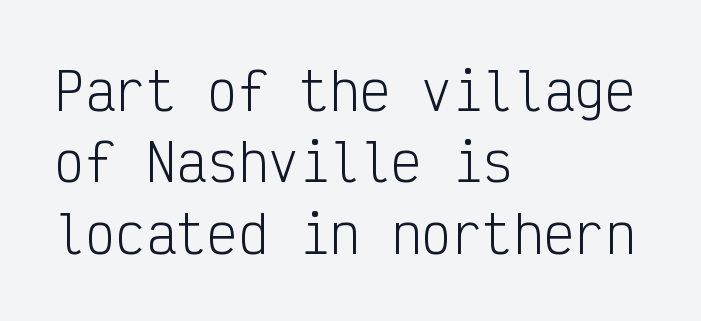
Notice how the stems are strictly vertical — no italics here. Notice how the passage keeps a crisp vertical edge on the left only. Has an underline been added? It has not. Honestly, the letter spacing is just normal — you wouldn't notice it. The passage shown stacks its lines at a standard gap.
